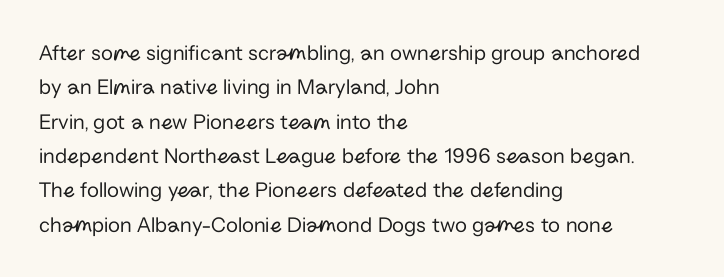
The image shows 22 px text type, upright; set left-aligned, normal line spacing (1.56x), normal letter spacing, not underlined.
